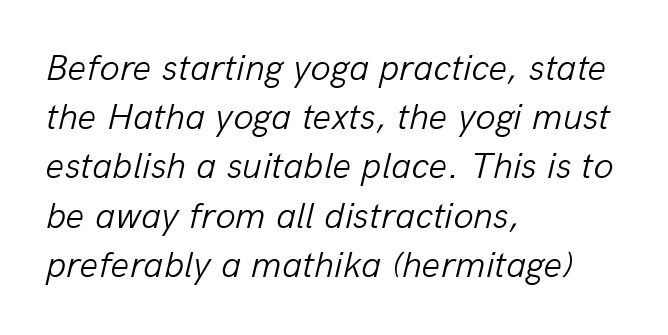
{"italic": "yes", "lean": "right", "slant_degrees": 13, "bold": "no", "weight": "light", "width": "normal", "stroke_contrast": "low", "x_height": "medium", "monospaced": "no", "underline": "no", "align": "left", "line_spacing": "normal", "line_spacing_ratio": 1.33, "letter_spacing": "normal", "letter_spacing_em": 0.0, "glyph_px": 37}
